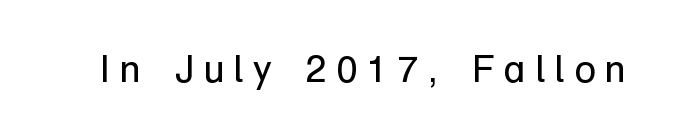
{"serif": "no", "italic": "no", "bold": "no", "weight": "regular", "width": "normal", "stroke_contrast": "low", "x_height": "medium", "monospaced": "no", "underline": "no", "letter_spacing": "wide", "letter_spacing_em": 0.25, "glyph_px": 38}
